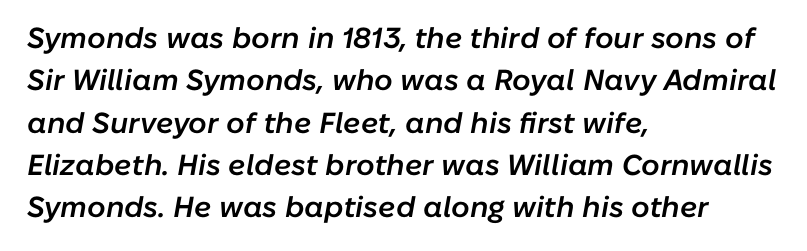
Spacing verdict: proportional, widths tailored to each character. Type without underlining. Rendered with sloped, italic letterforms. Baseline-to-baseline distance is the conventional proportion of letter height.
